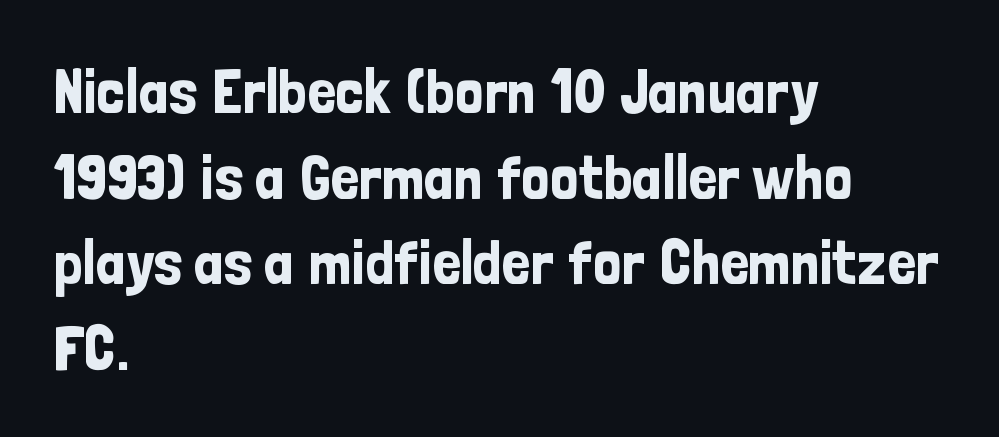
The image shows 62 px condensed sans-serif type, upright; set left-aligned, normal line spacing (1.38x), normal letter spacing, not underlined; low stroke contrast and a medium x-height.
